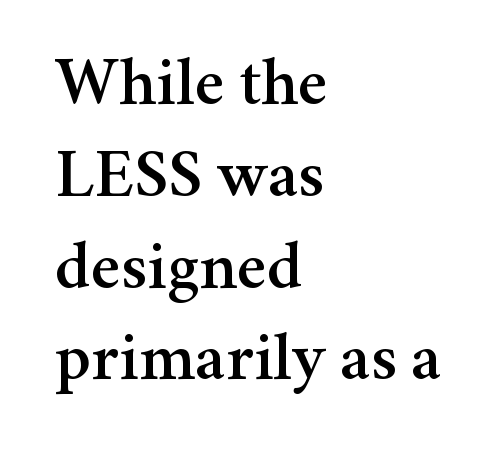
You could not count columns in this text — the font is proportionally spaced. Anything drawn beneath the words? Only blank space. Observe the ordinary spacing: letters are neighbours, not strangers. The paragraph has a hard left edge and a soft right edge. Regular leading. The designer went with a serif here, giving each stem small feet.
